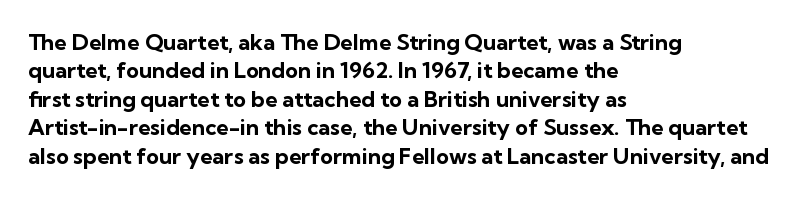
Q: Is the text bold? A: Yes.
Q: Is the text italic (slanted)? A: No, it is upright.
Q: Is the text underlined? A: No.
Q: How is the paragraph aligned? A: Left-aligned.
Q: Is the spacing between letters normal or unusually wide? A: Normal.
Q: Is the spacing between lines tight, normal or loose? A: Normal.
